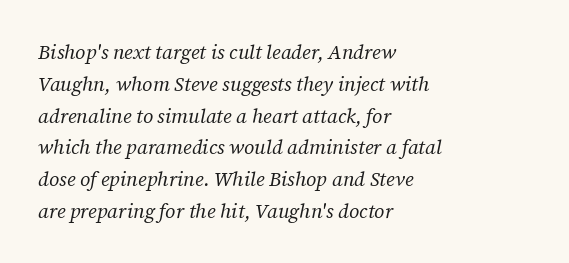
Visually the block forms a straight wall on the left and a jagged coastline on the right. Weight: regular or lighter. The space beneath each line is pristine and unruled. A normal amount of white space separates one row of letters from the next. This sample uses plain, unmodified letter spacing.
